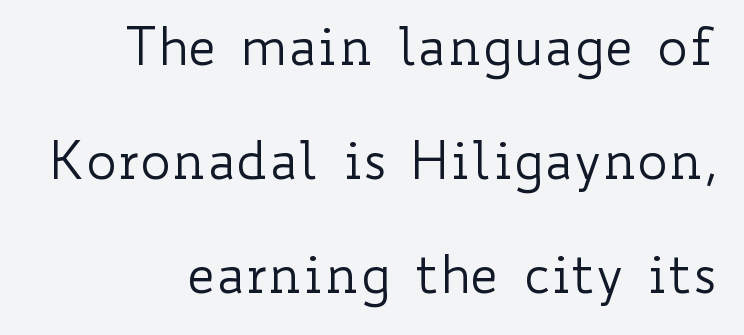
Every character sits straight up, as roman type does. Varying glyph widths throughout — classic text-font behaviour. The typesetter chose a ragged-left arrangement here. Honestly, the letter spacing is just normal — you wouldn't notice it. The typesetting does not lean heavy: it is not bold. How would I describe the line gaps? Wide and relaxed.
